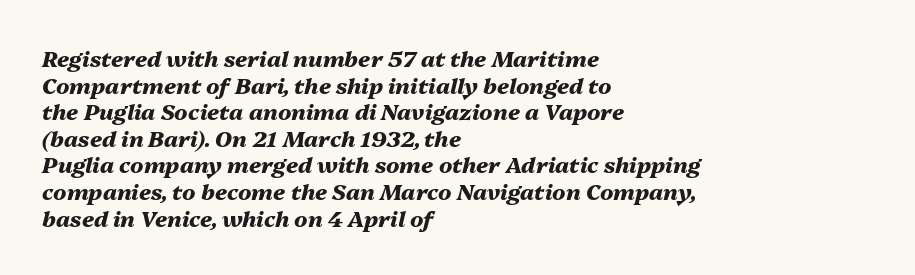
{"italic": "yes", "lean": "right", "slant_degrees": 13, "bold": "yes", "underline": "no", "align": "left", "line_spacing_ratio": 1.21, "letter_spacing": "normal", "letter_spacing_em": 0.0, "glyph_px": 22}
